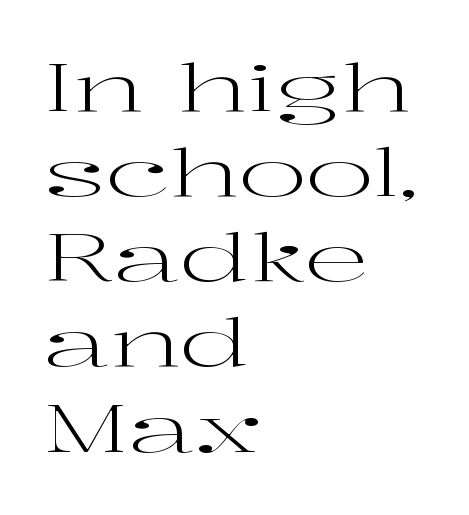
{"serif": "yes", "italic": "no", "bold": "no", "weight": "regular", "width": "wide", "stroke_contrast": "high", "x_height": "medium", "monospaced": "no", "underline": "no", "align": "left", "line_spacing": "normal", "line_spacing_ratio": 1.31, "letter_spacing": "normal", "letter_spacing_em": 0.0, "glyph_px": 65}
